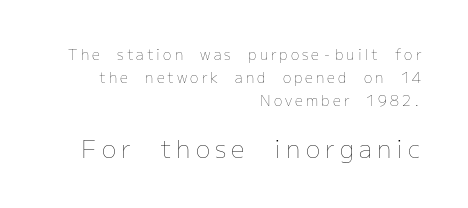
Q: Is the text bold? A: No.
Q: Is the text italic (slanted)? A: No, it is upright.
Q: Is the text underlined? A: No.
Q: How is the paragraph aligned? A: Right-aligned.
Q: Is the spacing between letters normal or unusually wide? A: Unusually wide.
Q: Is the spacing between lines tight, normal or loose? A: Normal.
Q: Which block of text is set in a larger size, the first (top) or the second (bottom)? A: The second (bottom) one.
